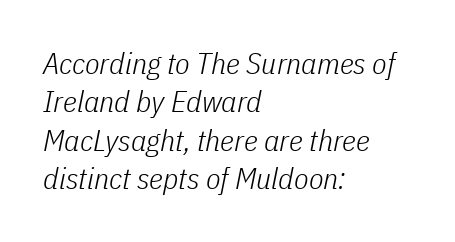
{"italic": "yes", "lean": "right", "slant_degrees": 11, "bold": "no", "weight": "light", "width": "condensed", "stroke_contrast": "low", "x_height": "medium", "monospaced": "no", "underline": "no", "align": "left", "line_spacing": "normal", "line_spacing_ratio": 1.28, "letter_spacing": "normal", "letter_spacing_em": 0.0, "glyph_px": 30}
